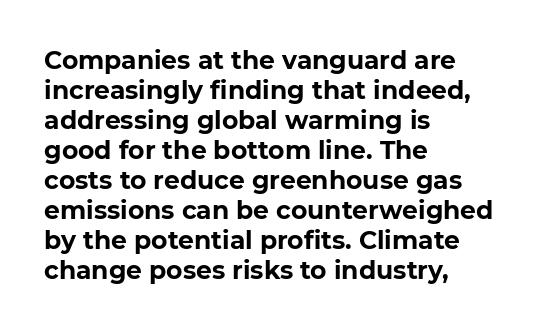
The image shows 25 px bold type, upright; set left-aligned, line spacing 1.2x, normal letter spacing, not underlined.
